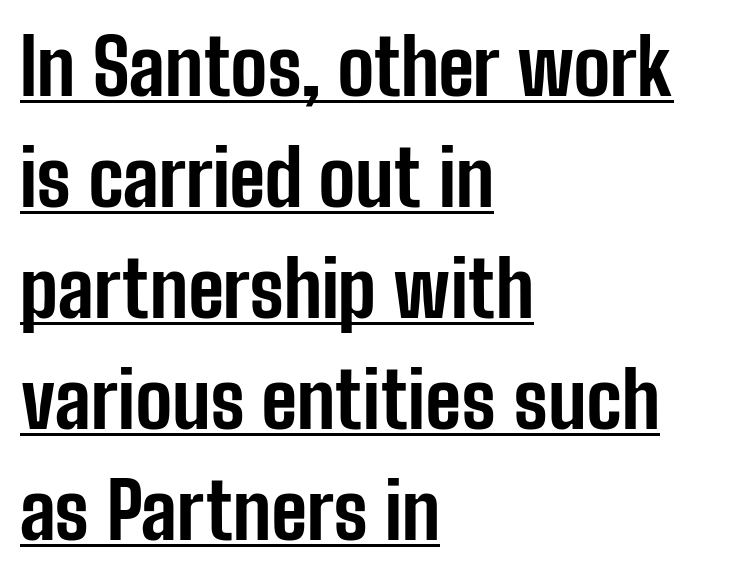
Q: Is the text bold? A: Yes.
Q: Is the text italic (slanted)? A: No, it is upright.
Q: Is the typeface a serif or a sans-serif typeface? A: Sans-serif.
Q: Is the text underlined? A: Yes.
Q: How is the paragraph aligned? A: Left-aligned.
Q: Is the spacing between letters normal or unusually wide? A: Normal.
Q: Is the spacing between lines tight, normal or loose? A: Normal.
Q: Width (condensed, normal, or wide)? A: Condensed.
Q: Stroke contrast? A: Low.
Q: x-height? A: Medium.
Q: Monospaced? A: No.
